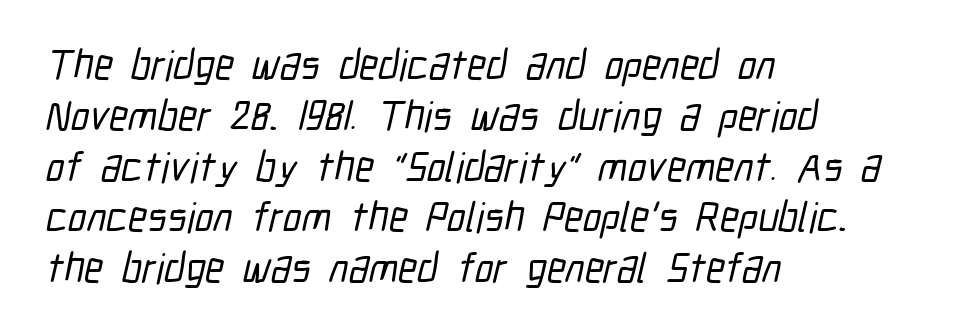
The image shows 42 px condensed sans-serif type; set left-aligned, line spacing 1.21x, normal letter spacing, not underlined; low stroke contrast and a medium x-height.
